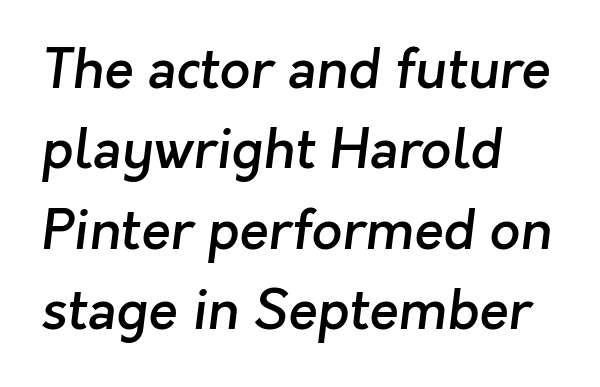
Q: Is the text bold? A: Semi-bold.
Q: Is the typeface a serif or a sans-serif typeface? A: Sans-serif.
Q: Is the text underlined? A: No.
Q: How is the paragraph aligned? A: Left-aligned.
Q: Is the spacing between letters normal or unusually wide? A: Normal.
Q: Is the spacing between lines tight, normal or loose? A: Normal.
Q: Width (condensed, normal, or wide)? A: Normal.
Q: Stroke contrast? A: Low.
Q: x-height? A: Medium.
Q: Monospaced? A: No.
